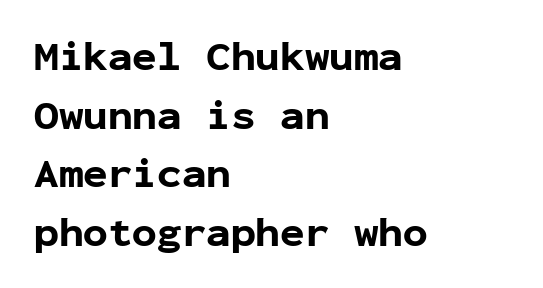
{"serif": "no", "italic": "no", "bold": "yes", "weight": "bold", "width": "normal", "stroke_contrast": "low", "x_height": "medium", "monospaced": "yes", "underline": "no", "align": "left", "line_spacing": "normal", "line_spacing_ratio": 1.43, "letter_spacing": "normal", "letter_spacing_em": 0.0, "glyph_px": 41}
